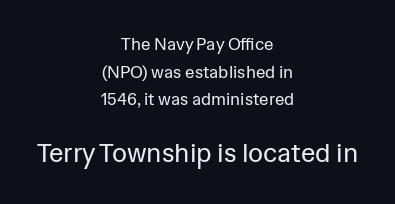
Q: Is the text bold? A: No.
Q: Is the text italic (slanted)? A: No, it is upright.
Q: Is the text underlined? A: No.
Q: How is the paragraph aligned? A: Centered.
Q: Is the spacing between letters normal or unusually wide? A: Normal.
Q: Is the spacing between lines tight, normal or loose? A: Normal.
Q: Which block of text is set in a larger size, the first (top) or the second (bottom)? A: The second (bottom) one.
